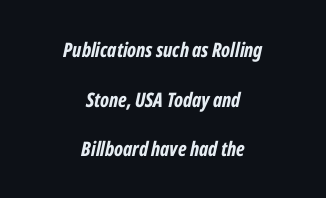
Glance below the letters and you will spot only blank space. Leading is clearly above the norm, producing a sparse column. Characters follow at the spacing the type designer built in. Thick stems and heavy bowls — unmistakably bold.
